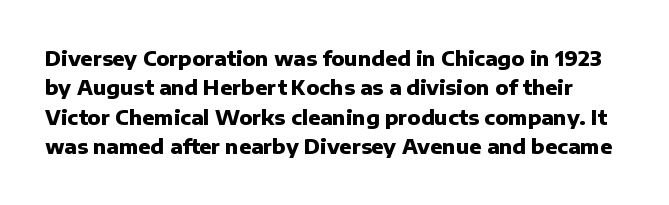
Nope, not italic — everything's standing straight. Regarding leading, the lines here are spaced in the standard way. Set as a true bold cut, around the 700 mark. Glyph-to-glyph distance matches everyday printed text. Words float on clear page, feet unadorned.
